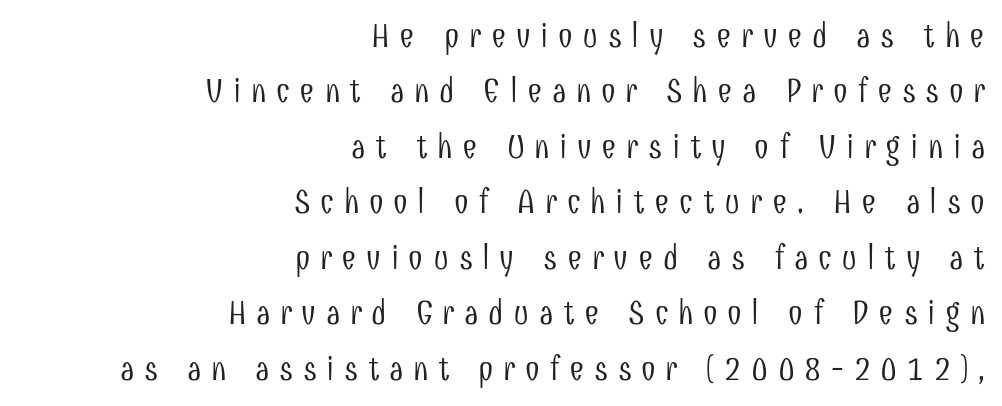
The image shows 33 px light, condensed sans-serif type, upright; set right-aligned, normal line spacing (1.68x), unusually wide letter spacing (+0.29 em), not underlined; low stroke contrast and a medium x-height.
